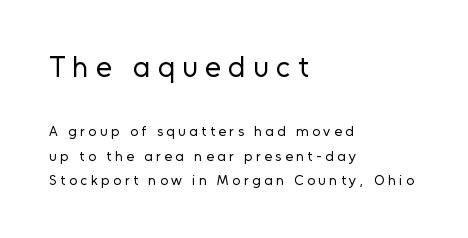
Q: Is the text bold? A: No.
Q: Is the text italic (slanted)? A: No, it is upright.
Q: Is the typeface a serif or a sans-serif typeface? A: Sans-serif.
Q: Is the text underlined? A: No.
Q: How is the paragraph aligned? A: Left-aligned.
Q: Is the spacing between letters normal or unusually wide? A: Unusually wide.
Q: Which block of text is set in a larger size, the first (top) or the second (bottom)? A: The first (top) one.
Q: Width (condensed, normal, or wide)? A: Normal.
Q: Stroke contrast? A: Low.
Q: x-height? A: Medium.
Q: Monospaced? A: No.
